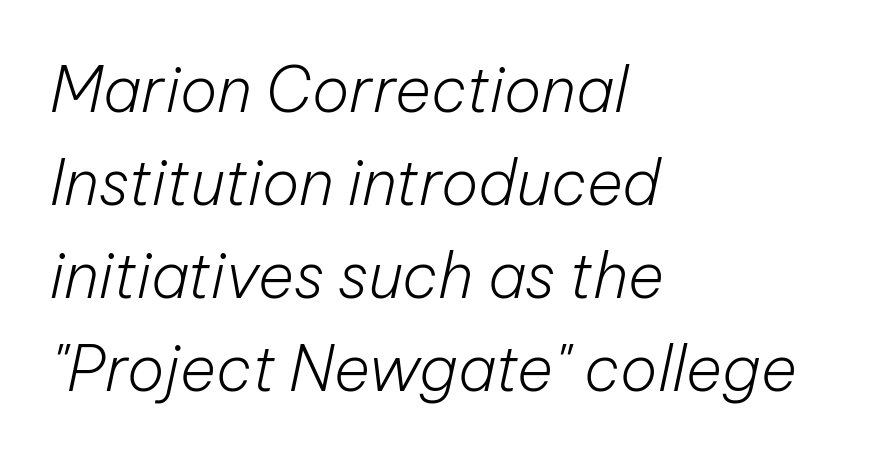
These lines stack with their left ends in a neat column. Do the characters align in a grid? No, the font is proportional. The glyphs are unaccompanied by any horizontal stroke below them. This reads as an unemphasized weight, regular at the heaviest.
